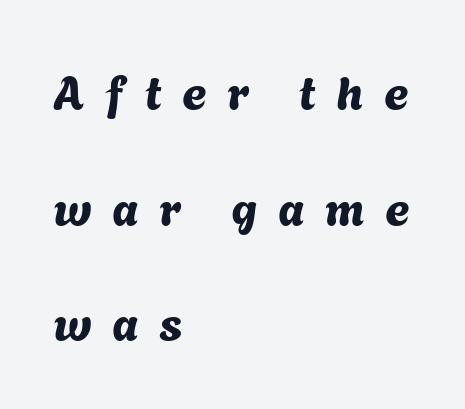
{"serif": "no", "width": "normal", "stroke_contrast": "medium", "x_height": "medium", "monospaced": "no", "underline": "no", "align": "left", "line_spacing": "loose", "line_spacing_ratio": 2.46, "letter_spacing": "wide", "letter_spacing_em": 0.44, "glyph_px": 47}
